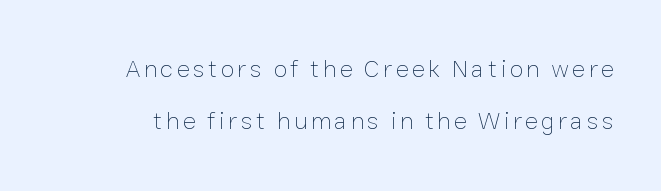
The image shows 25 px text type, upright; set loose line spacing (2.08x), not underlined.
